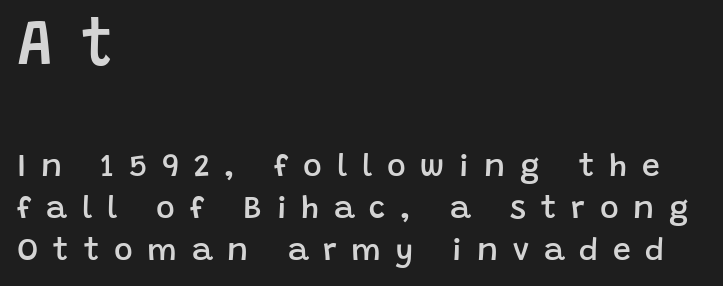
Q: Is the text bold? A: Semi-bold.
Q: Is the text italic (slanted)? A: No, it is upright.
Q: Is the typeface a serif or a sans-serif typeface? A: Sans-serif.
Q: Is the text underlined? A: No.
Q: How is the paragraph aligned? A: Left-aligned.
Q: Is the spacing between letters normal or unusually wide? A: Unusually wide.
Q: Is the spacing between lines tight, normal or loose? A: Normal.
Q: Which block of text is set in a larger size, the first (top) or the second (bottom)? A: The first (top) one.
Q: Width (condensed, normal, or wide)? A: Normal.
Q: Stroke contrast? A: Low.
Q: x-height? A: Large.
Q: Monospaced? A: No.
